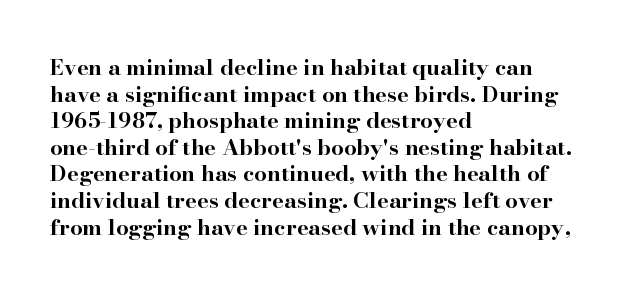
The image shows 22 px bold type, upright; set left-aligned, line spacing 1.21x, normal letter spacing, not underlined.
